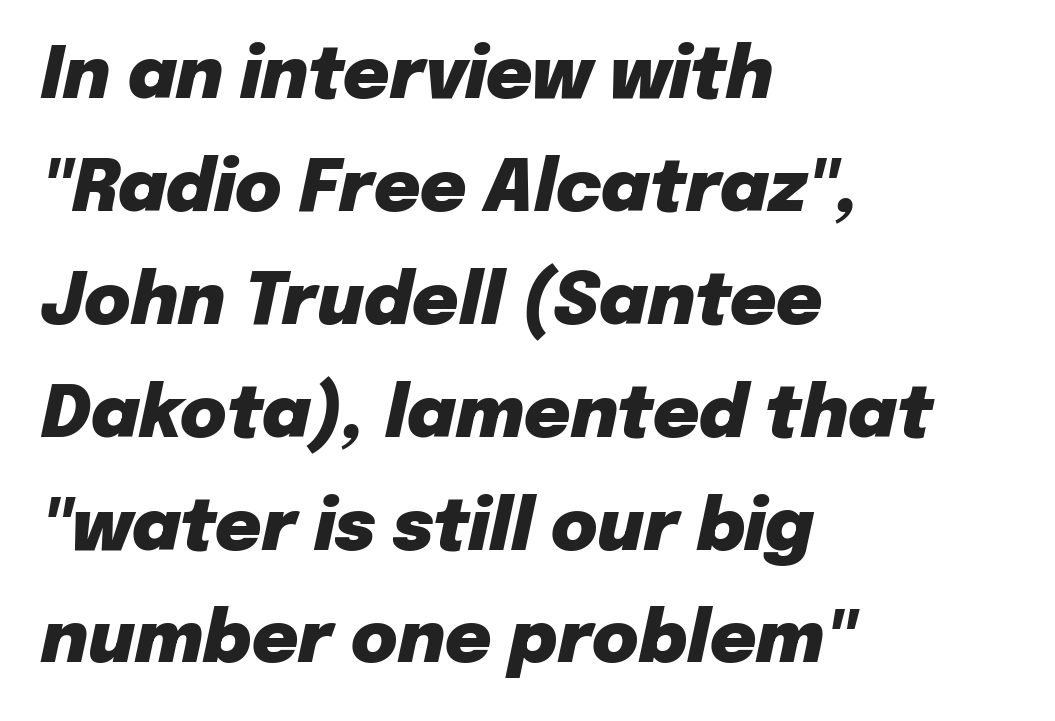
{"italic": "yes", "lean": "right", "slant_degrees": 12, "bold": "yes", "weight": "heavy", "width": "normal", "stroke_contrast": "low", "x_height": "medium", "monospaced": "no", "underline": "no", "align": "left", "line_spacing": "normal", "line_spacing_ratio": 1.59, "letter_spacing": "normal", "letter_spacing_em": 0.0, "glyph_px": 71}
